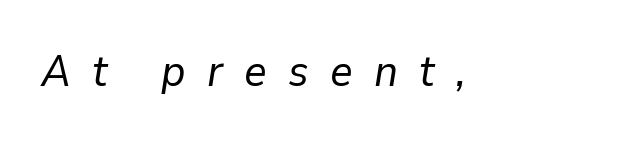
Q: Is the text bold? A: No.
Q: Is the text italic (slanted)? A: Yes, it leans right by about 9 degrees.
Q: Is the text underlined? A: No.
Q: Is the spacing between letters normal or unusually wide? A: Unusually wide.
Q: Width (condensed, normal, or wide)? A: Normal.
Q: Stroke contrast? A: Low.
Q: x-height? A: Medium.
Q: Monospaced? A: No.
